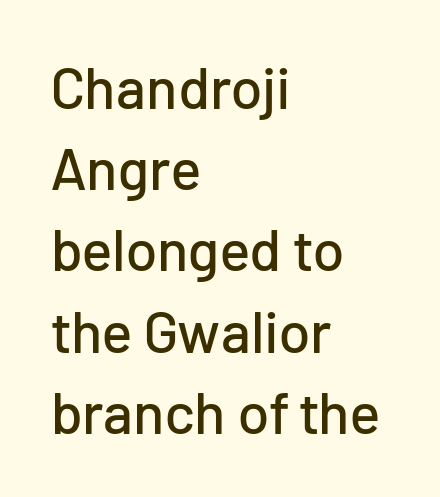
{"serif": "no", "italic": "no", "width": "normal", "stroke_contrast": "low", "x_height": "medium", "monospaced": "no", "underline": "no", "align": "left", "line_spacing": "normal", "line_spacing_ratio": 1.4, "letter_spacing": "normal", "letter_spacing_em": 0.0, "glyph_px": 58}
